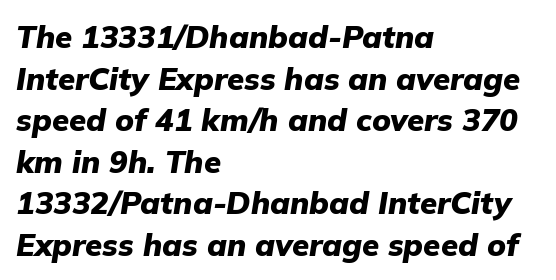
The image shows 31 px heavy type, italic (leaning right); set left-aligned, normal line spacing (1.34x), normal letter spacing, not underlined; low stroke contrast and a medium x-height.
